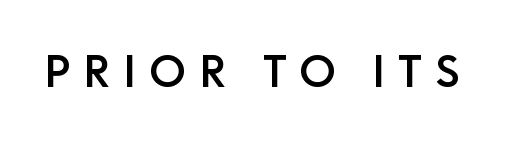
Q: Is the text italic (slanted)? A: No, it is upright.
Q: Is the typeface a serif or a sans-serif typeface? A: Sans-serif.
Q: Is the text underlined? A: No.
Q: Is the spacing between letters normal or unusually wide? A: Unusually wide.
Q: Width (condensed, normal, or wide)? A: Normal.
Q: Stroke contrast? A: Low.
Q: x-height? A: Large.
Q: Monospaced? A: No.
